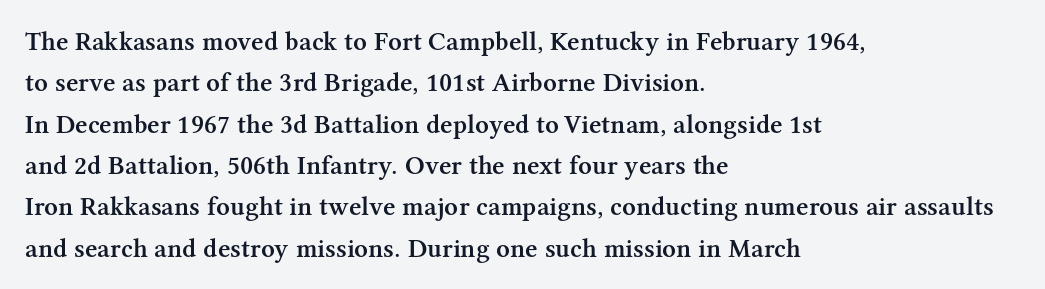
The image shows 27 px text type, upright; set left-aligned, normal line spacing (1.53x), normal letter spacing, not underlined.
